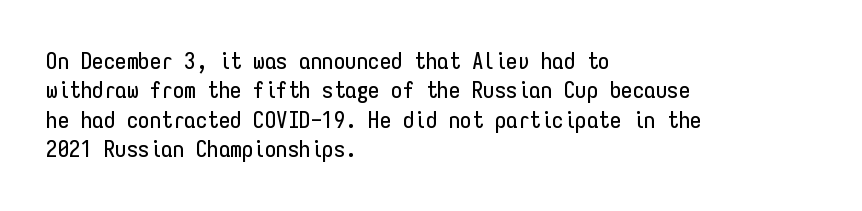
One-word summary of the alignment: left. Posture: vertical. The tracking reads as untouched default to a designer's eye. Each row of text sits above clean, open space. Does the leading feel generous? No, just average.
